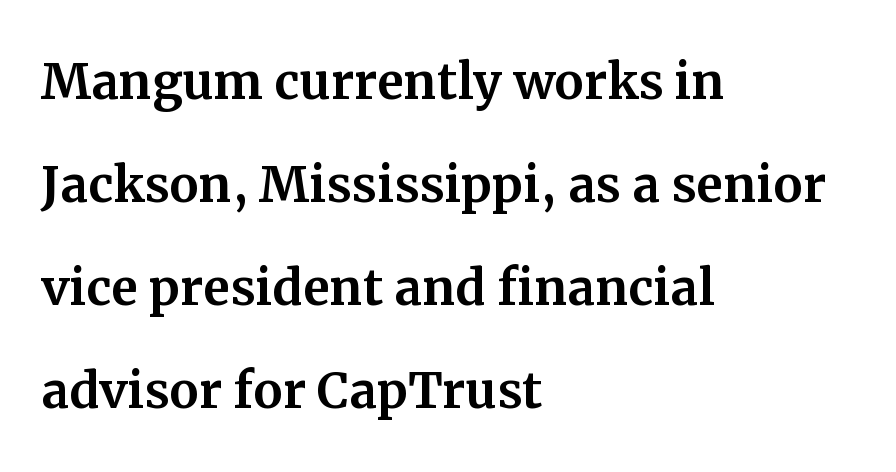
{"serif": "yes", "italic": "no", "width": "normal", "stroke_contrast": "medium", "x_height": "medium", "monospaced": "no", "underline": "no", "align": "left", "line_spacing": "normal", "line_spacing_ratio": 1.56, "letter_spacing": "normal", "letter_spacing_em": 0.0, "glyph_px": 66}
